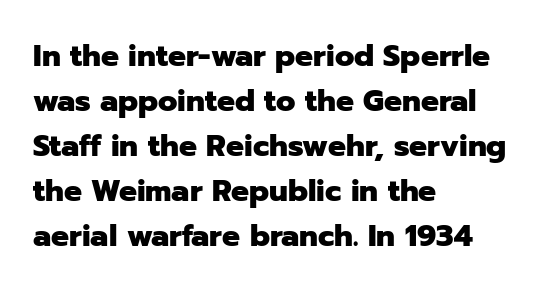
Weight: bold. Tracking value appears to be zero — textbook default spacing. Posture: upright roman. Just letters on the line, the space beneath them empty. The letters advance in unequal steps, a hallmark of proportional type. The rendering anchors every line to the left-hand side.
